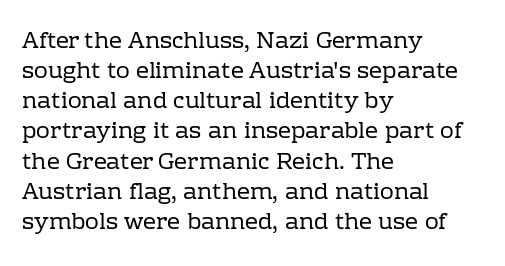
Teacher's note: observe the even left margin — that is flush-left alignment. Does extra space separate the letters? No, they use regular spacing. In terms of posture, this sample is upright. The glyphs are unaccompanied by any horizontal stroke below them. The lines sit at an ordinary, default distance from one another.
